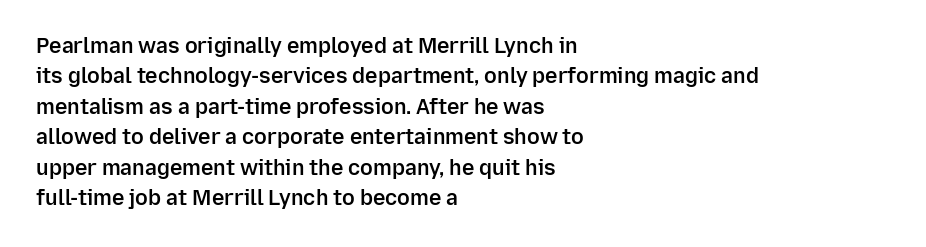
Inter-character spacing is left at the font's built-in metrics. Posture: straight, roman, zero tilt. These lines carry some extra weight — a demibold, not a full bold. The paragraph has a hard left edge and a soft right edge. Regular leading. Decoration check: the copy has no underline.
